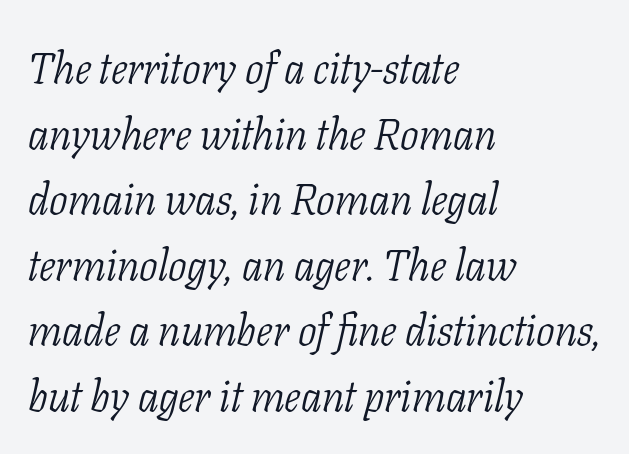
{"serif": "yes", "italic": "yes", "lean": "right", "slant_degrees": 11, "bold": "no", "weight": "light", "width": "condensed", "stroke_contrast": "low", "x_height": "medium", "monospaced": "no", "underline": "no", "align": "left", "line_spacing": "normal", "line_spacing_ratio": 1.49, "letter_spacing": "normal", "letter_spacing_em": 0.0, "glyph_px": 44}
